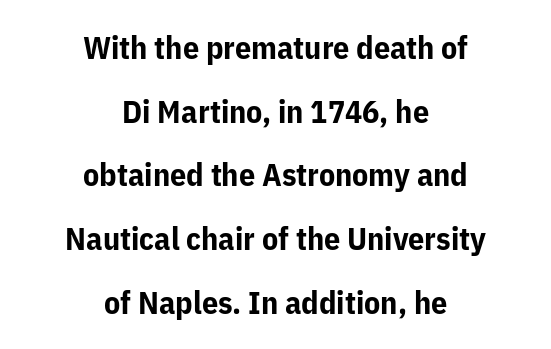
{"serif": "no", "italic": "no", "bold": "yes", "weight": "bold", "width": "normal", "stroke_contrast": "low", "x_height": "medium", "monospaced": "no", "underline": "no", "align": "center", "line_spacing": "loose", "line_spacing_ratio": 1.99, "letter_spacing": "normal", "letter_spacing_em": 0.0, "glyph_px": 32}
